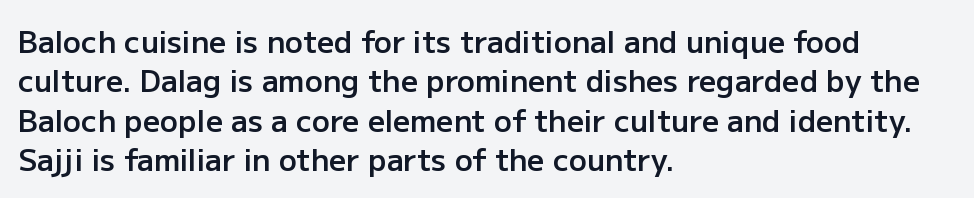
{"serif": "no", "italic": "no", "bold": "semi", "weight": "semibold", "width": "normal", "stroke_contrast": "low", "x_height": "medium", "monospaced": "no", "underline": "no", "align": "left", "line_spacing": "normal", "line_spacing_ratio": 1.31, "letter_spacing": "normal", "letter_spacing_em": 0.0, "glyph_px": 30}
